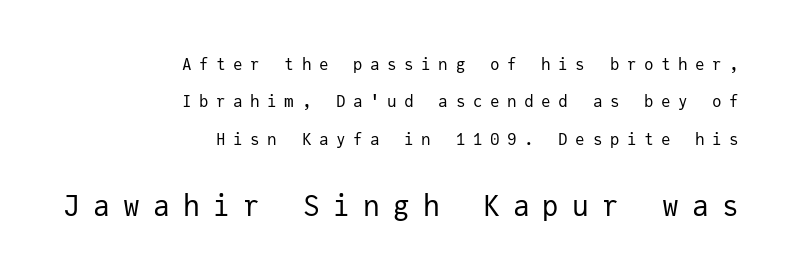
Q: Is the text bold? A: No.
Q: Is the text italic (slanted)? A: No, it is upright.
Q: Is the typeface a serif or a sans-serif typeface? A: Sans-serif.
Q: Is the text underlined? A: No.
Q: How is the paragraph aligned? A: Right-aligned.
Q: Is the spacing between letters normal or unusually wide? A: Unusually wide.
Q: Is the spacing between lines tight, normal or loose? A: Loose.
Q: Which block of text is set in a larger size, the first (top) or the second (bottom)? A: The second (bottom) one.
Q: Width (condensed, normal, or wide)? A: Normal.
Q: Stroke contrast? A: Low.
Q: x-height? A: Medium.
Q: Monospaced? A: Yes.
